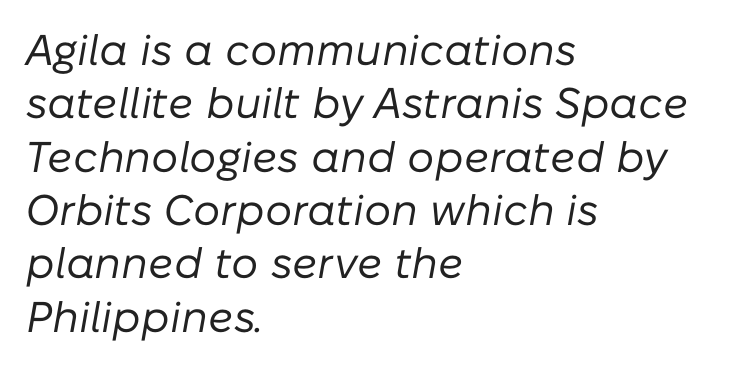
Q: Is the text bold? A: No.
Q: Is the text italic (slanted)? A: Yes, it leans right by about 10 degrees.
Q: Is the text underlined? A: No.
Q: How is the paragraph aligned? A: Left-aligned.
Q: Is the spacing between letters normal or unusually wide? A: Normal.
Q: Width (condensed, normal, or wide)? A: Normal.
Q: Stroke contrast? A: Low.
Q: x-height? A: Medium.
Q: Monospaced? A: No.
